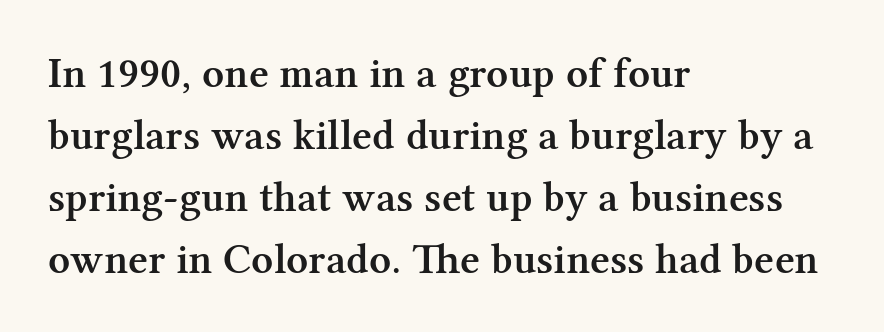
Q: Is the text bold? A: Semi-bold.
Q: Is the text italic (slanted)? A: No, it is upright.
Q: Is the typeface a serif or a sans-serif typeface? A: Serif.
Q: Is the text underlined? A: No.
Q: How is the paragraph aligned? A: Left-aligned.
Q: Is the spacing between letters normal or unusually wide? A: Normal.
Q: Is the spacing between lines tight, normal or loose? A: Normal.
Q: Width (condensed, normal, or wide)? A: Normal.
Q: Stroke contrast? A: Medium.
Q: x-height? A: Medium.
Q: Monospaced? A: No.
